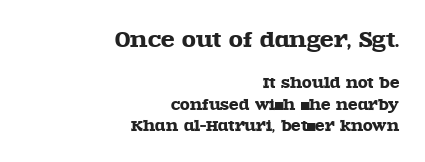
The image shows 20 px text type, upright; set right-aligned, normal line spacing (1.55x), normal letter spacing, not underlined; the first (top) block is 1.43x larger.
